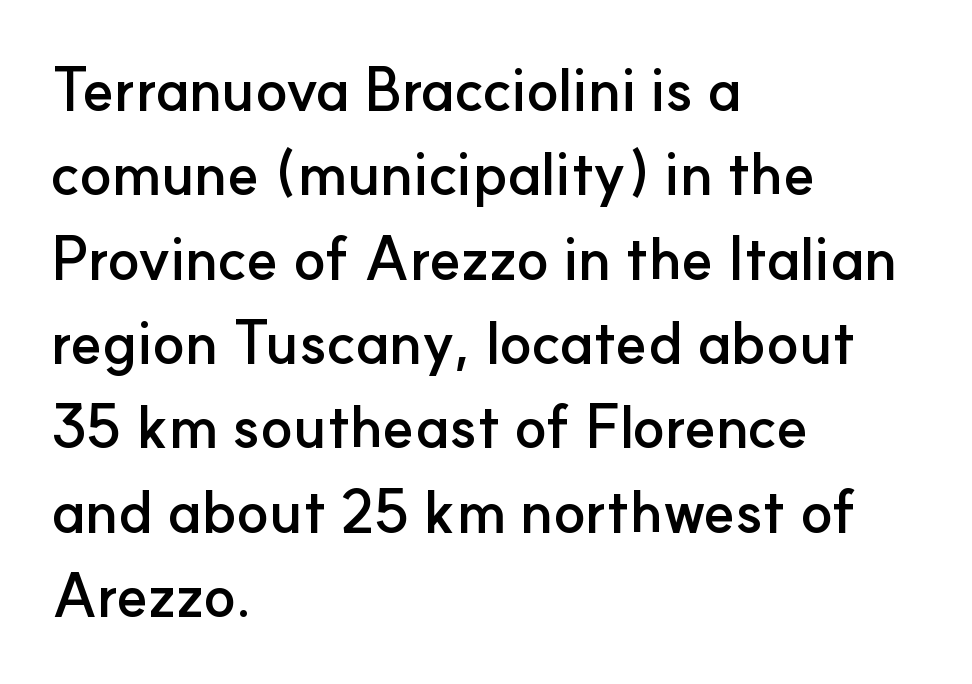
These lines are set flush left with a ragged right edge. Varying glyph widths throughout — classic text-font behaviour. If you drew a line through each stem, it would be perfectly vertical. What's the leading like? Ordinary, nothing unusual. Classification — sans serif. The area under the type is left untouched.
